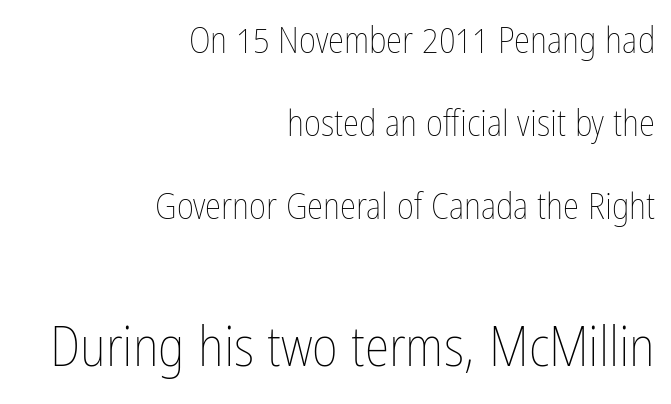
{"italic": "no", "bold": "no", "weight": "thin", "width": "condensed", "stroke_contrast": "low", "x_height": "medium", "monospaced": "no", "underline": "no", "align": "right", "line_spacing": "loose", "line_spacing_ratio": 2.25, "letter_spacing": "normal", "letter_spacing_em": 0.0, "larger_block": "second", "size_ratio": 1.51, "glyph_px": 56}
